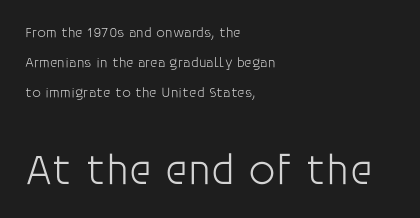
Tracking here is standard; glyphs follow each other at the usual distance. Beneath every word, the page is bare. Posture: vertical. Typographically, this falls in the sans-serif category.
